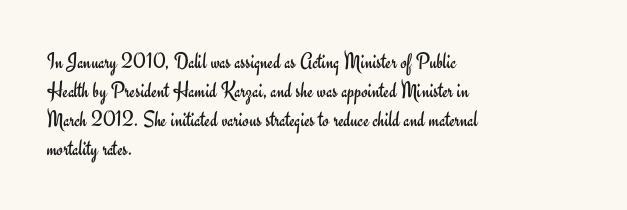
The image shows 23 px text type; set left-aligned, normal line spacing (1.26x), normal letter spacing, not underlined.
